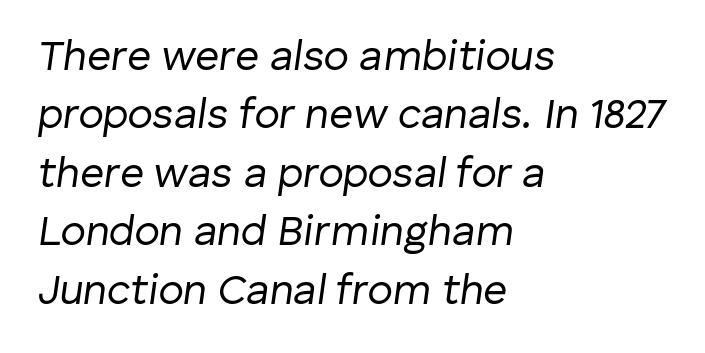
{"italic": "yes", "lean": "right", "slant_degrees": 8, "bold": "no", "weight": "regular", "width": "normal", "stroke_contrast": "low", "x_height": "medium", "monospaced": "no", "underline": "no", "align": "left", "line_spacing": "normal", "line_spacing_ratio": 1.39, "letter_spacing": "normal", "letter_spacing_em": 0.0, "glyph_px": 42}
